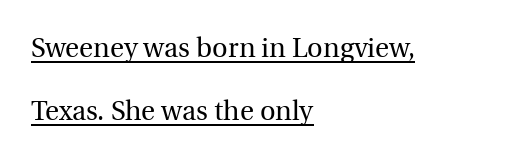
{"italic": "no", "bold": "no", "underline": "yes", "align": "left", "line_spacing": "loose", "line_spacing_ratio": 2.33, "letter_spacing": "normal", "letter_spacing_em": 0.0, "glyph_px": 27}
